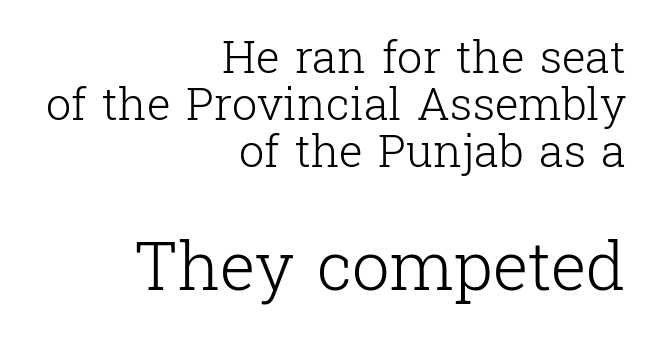
The image shows 67 px light serif type, upright; set right-aligned, tight line spacing (1.05x), normal letter spacing, not underlined; the second (bottom) block is 1.49x larger; low stroke contrast and a medium x-height.
